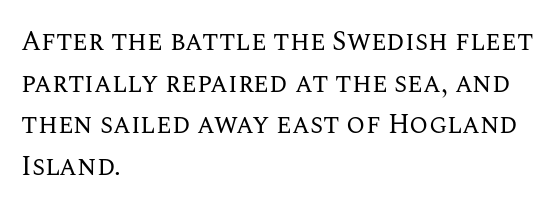
The image shows 27 px text type, upright; set left-aligned, normal line spacing (1.54x), normal letter spacing, not underlined.
